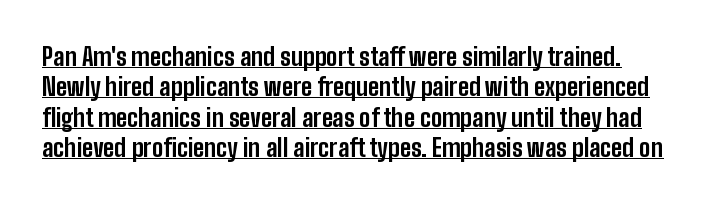
Each new line begins a customary step beneath the previous one. These lines were composed using upright roman letters. The passage shown is emphatically bold. Tracking value appears to be zero — textbook default spacing.
